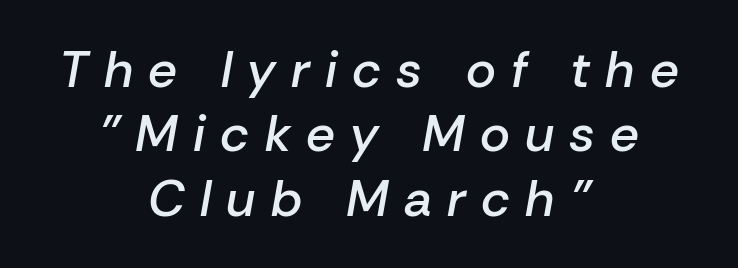
{"italic": "yes", "lean": "right", "slant_degrees": 10, "bold": "semi", "weight": "semibold", "width": "normal", "stroke_contrast": "low", "x_height": "medium", "monospaced": "no", "underline": "no", "align": "center", "line_spacing": "normal", "line_spacing_ratio": 1.26, "letter_spacing": "wide", "letter_spacing_em": 0.3, "glyph_px": 51}
